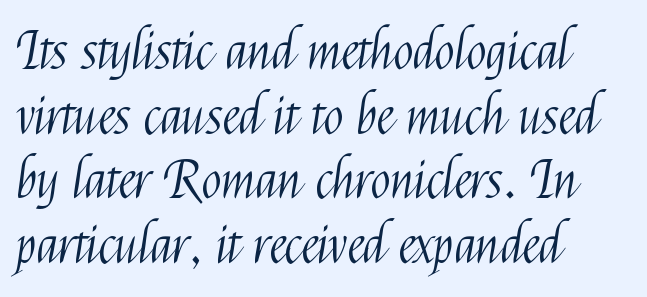
{"serif": "no", "bold": "no", "weight": "light", "width": "condensed", "stroke_contrast": "medium", "x_height": "medium", "monospaced": "no", "underline": "no", "align": "left", "line_spacing_ratio": 1.22, "letter_spacing": "normal", "letter_spacing_em": 0.0, "glyph_px": 53}
